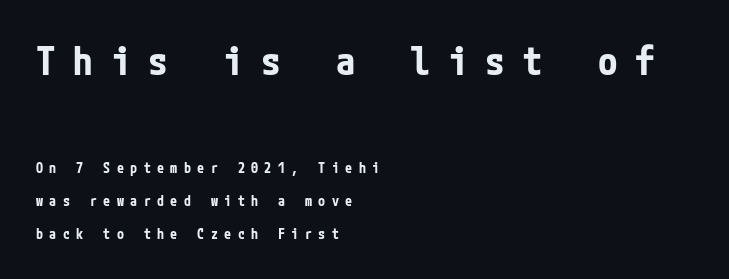
The glyphs are unaccompanied by any horizontal stroke below them. Quick note: not italic, upright. This sample uses a sans-serif face. Block one is the big one; block two sits smaller underneath.
